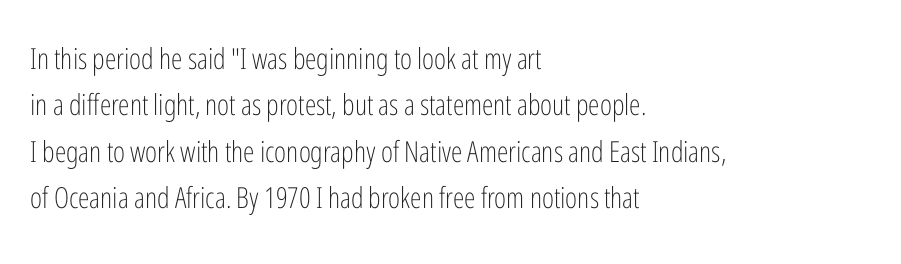
The image shows 29 px light, condensed sans-serif type, upright; set left-aligned, normal line spacing (1.6x), normal letter spacing, not underlined; low stroke contrast and a medium x-height.
